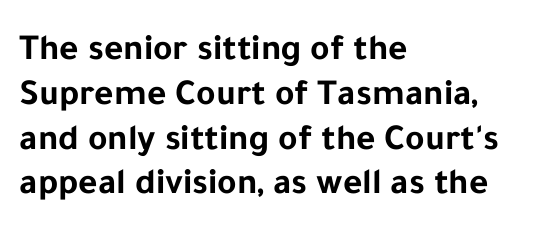
{"serif": "no", "italic": "no", "bold": "yes", "weight": "bold", "width": "normal", "stroke_contrast": "low", "x_height": "medium", "monospaced": "no", "underline": "no", "align": "left", "line_spacing_ratio": 1.21, "letter_spacing": "normal", "letter_spacing_em": 0.0, "glyph_px": 37}
